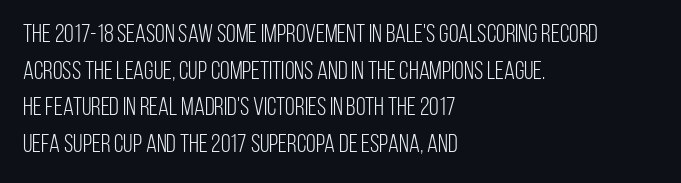
The image shows 25 px text type, upright; set left-aligned, normal line spacing (1.47x), normal letter spacing, not underlined.
